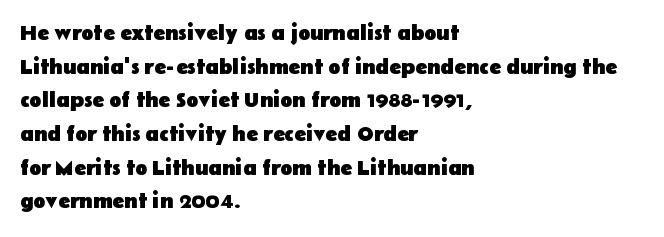
This sample is left-justified, so line endings fall wherever the words run out. Ascenders rise straight up at ninety degrees. Notice how descenders clear the ascenders below comfortably — that's standard leading. Is the type bold? Yes — the strokes are clearly thick and heavy.
